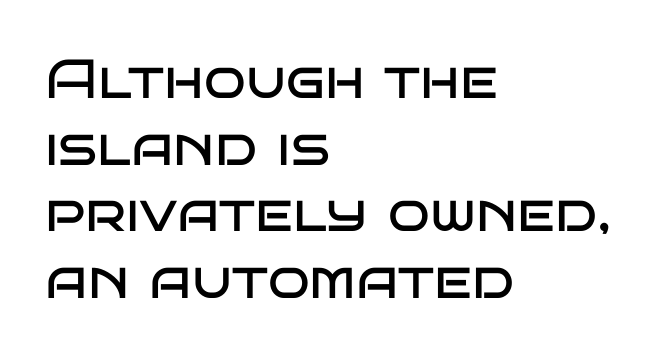
What stands out about the letter spacing? Nothing — it is the standard amount. The typeface chosen for these lines omits serifs. The ragged edge is on the right, which tells us the setting is flush left. Ordinary non-slanted type is in use. Each letter keeps its own natural width here, so spacing adapts to shape. Honestly, there is no underline to notice here at all.
